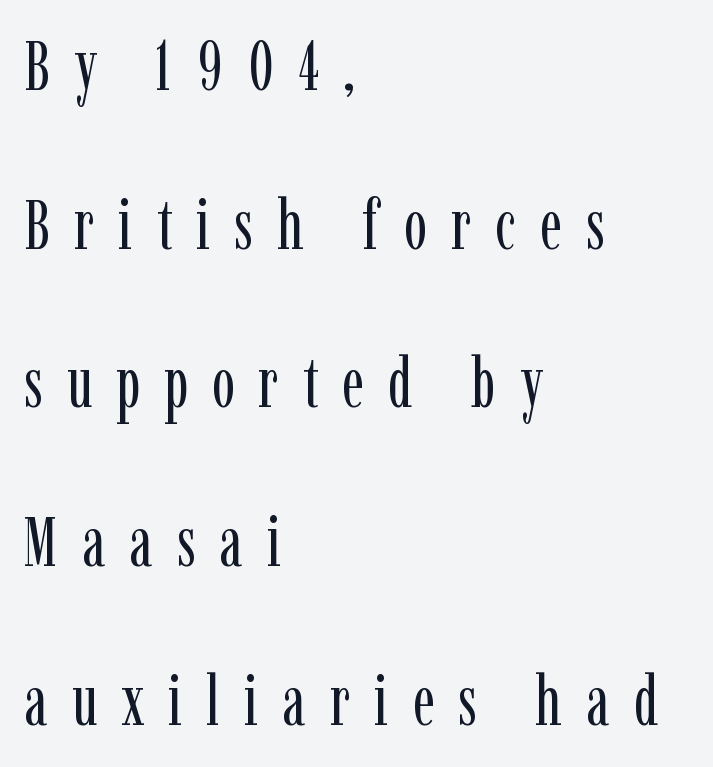
Q: Is the text bold? A: No.
Q: Is the text italic (slanted)? A: No, it is upright.
Q: Is the typeface a serif or a sans-serif typeface? A: Serif.
Q: Is the text underlined? A: No.
Q: How is the paragraph aligned? A: Left-aligned.
Q: Is the spacing between letters normal or unusually wide? A: Unusually wide.
Q: Is the spacing between lines tight, normal or loose? A: Loose.
Q: Width (condensed, normal, or wide)? A: Condensed.
Q: Stroke contrast? A: Low.
Q: x-height? A: Medium.
Q: Monospaced? A: No.
